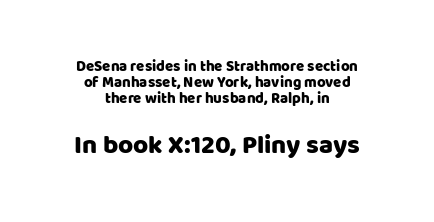
Ordinary non-slanted type is in use. Plain, unruled lines of type. Line starts and ends both wander, symmetrically. How would I describe the line gaps? Narrow and economical.
